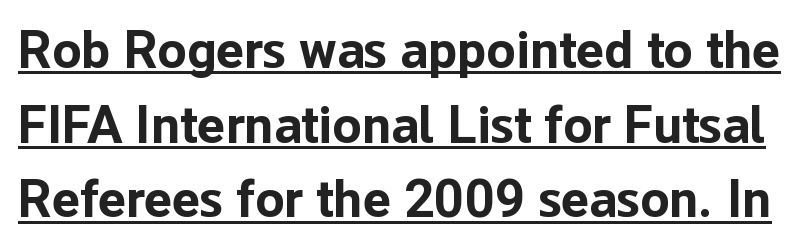
The image shows 53 px bold sans-serif type, upright; set normal line spacing (1.41x), normal letter spacing, underlined; low stroke contrast and a medium x-height.
